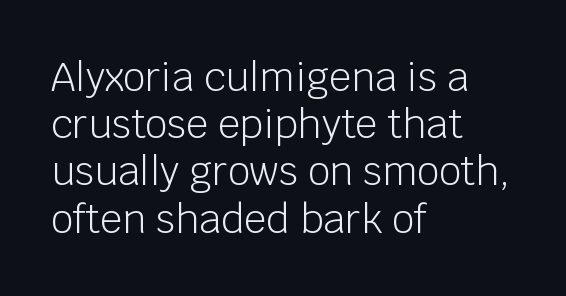
The letters advance in unequal steps, a hallmark of proportional type. Upright lettering throughout. Unbolded letterforms with no extra heft. The lines in this sample share a left origin and differ only in where they stop.
